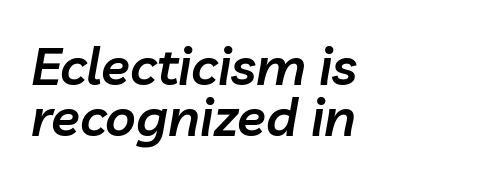
The image shows 53 px semibold type, italic (leaning right); set left-aligned, tight line spacing (0.96x), normal letter spacing, not underlined; low stroke contrast and a medium x-height.
